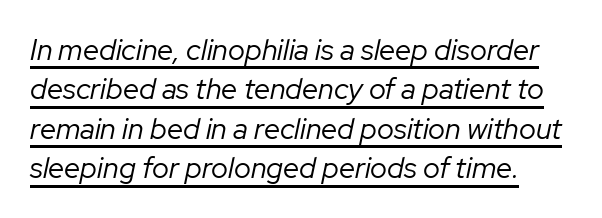
{"italic": "yes", "lean": "right", "slant_degrees": 12, "bold": "no", "weight": "regular", "width": "normal", "stroke_contrast": "low", "x_height": "medium", "monospaced": "no", "underline": "yes", "line_spacing": "normal", "line_spacing_ratio": 1.36, "letter_spacing": "normal", "letter_spacing_em": 0.0, "glyph_px": 29}
